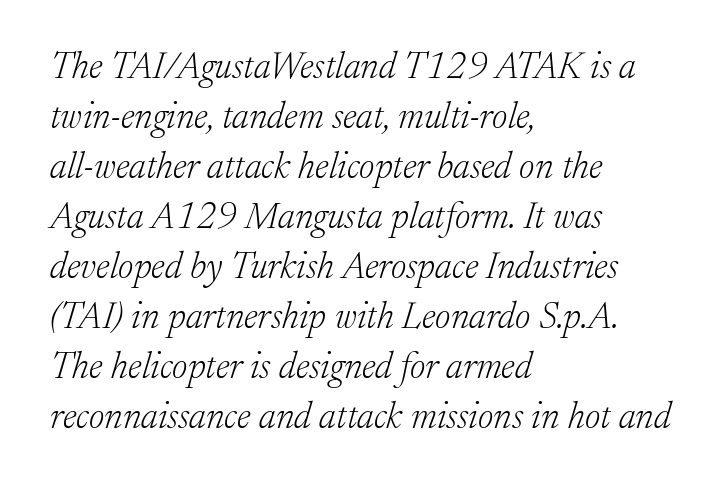
{"serif": "yes", "italic": "yes", "lean": "right", "slant_degrees": 17, "bold": "no", "weight": "light", "width": "normal", "stroke_contrast": "low", "x_height": "medium", "monospaced": "no", "underline": "no", "align": "left", "line_spacing": "normal", "line_spacing_ratio": 1.35, "letter_spacing": "normal", "letter_spacing_em": 0.0, "glyph_px": 37}
